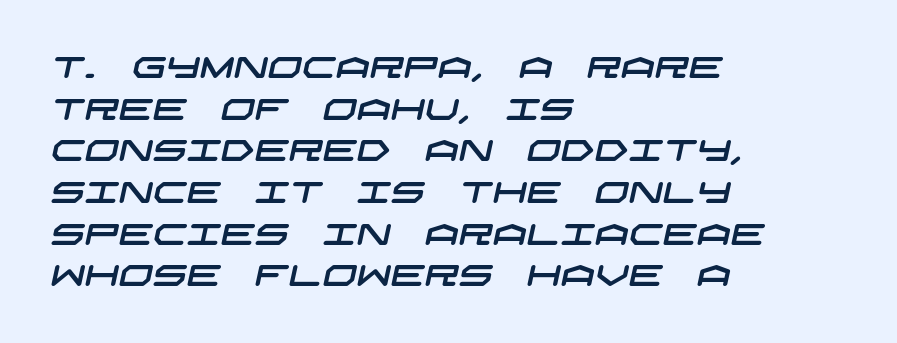
{"serif": "no", "width": "wide", "stroke_contrast": "low", "x_height": "large", "underline": "no", "align": "left", "line_spacing": "normal", "line_spacing_ratio": 1.39, "letter_spacing": "normal", "letter_spacing_em": 0.0, "glyph_px": 30}
